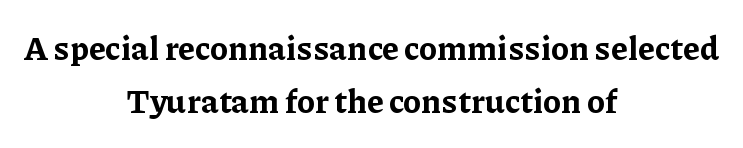
{"serif": "yes", "italic": "no", "bold": "yes", "weight": "bold", "width": "normal", "stroke_contrast": "low", "x_height": "medium", "monospaced": "no", "underline": "no", "align": "center", "line_spacing": "normal", "line_spacing_ratio": 1.61, "letter_spacing": "normal", "letter_spacing_em": 0.0, "glyph_px": 33}
